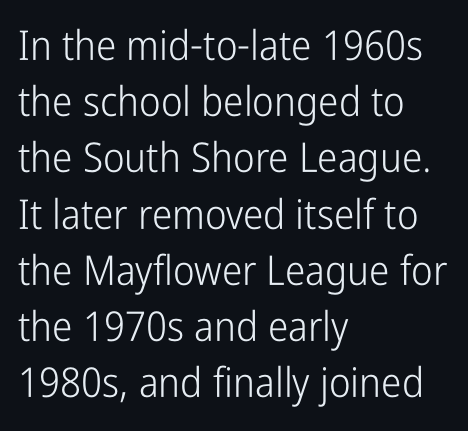
Q: Is the text bold? A: No.
Q: Is the text italic (slanted)? A: No, it is upright.
Q: Is the typeface a serif or a sans-serif typeface? A: Sans-serif.
Q: Is the text underlined? A: No.
Q: How is the paragraph aligned? A: Left-aligned.
Q: Is the spacing between letters normal or unusually wide? A: Normal.
Q: Is the spacing between lines tight, normal or loose? A: Normal.
Q: Width (condensed, normal, or wide)? A: Condensed.
Q: Stroke contrast? A: Low.
Q: x-height? A: Medium.
Q: Monospaced? A: No.
